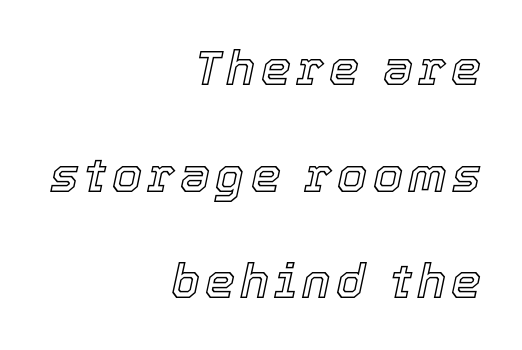
The image shows 48 px text type, italic (leaning right); set right-aligned, loose line spacing (2.22x), not underlined; a medium x-height.
